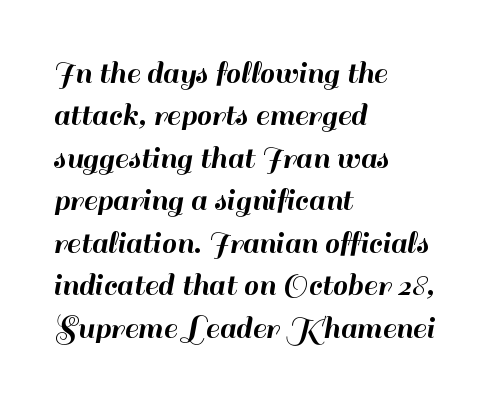
The baseline area is clear. Evenly set lines give the paragraph a standard silhouette. Serifs: no, the terminals of the letterforms are clean.
